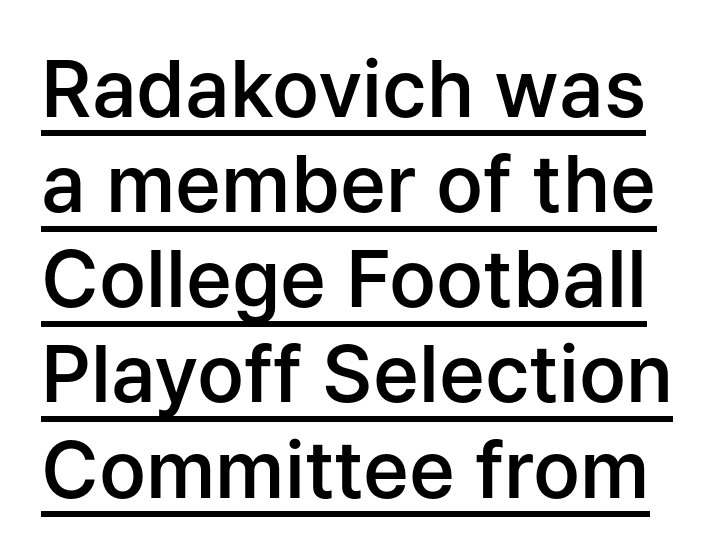
Look at the bottom of the vertical strokes: they stop flat, with no serifs. Posture: upright roman. Every word sits above its own underline. Emphasis by weight is partial: semibold. The rendering uses natural spacing where letterforms have individual widths.
